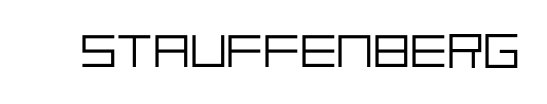
The passage shown is not bold in any degree. The lettering holds an erect, upright posture throughout. Here the glyphs are tracked normally, forming tight word shapes. Underline: absent.
